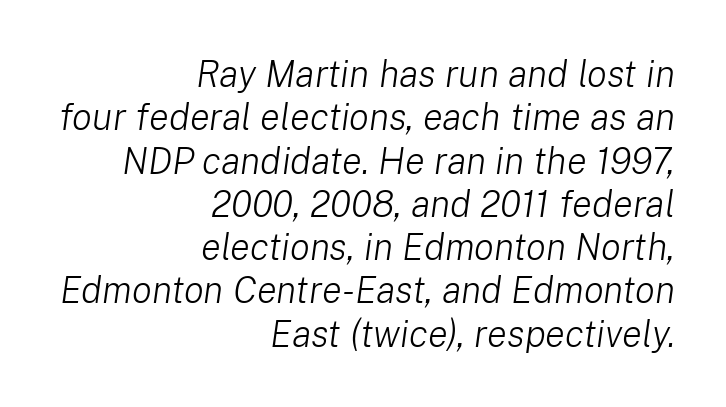
{"italic": "yes", "lean": "right", "slant_degrees": 8, "bold": "no", "weight": "light", "width": "normal", "stroke_contrast": "low", "x_height": "medium", "monospaced": "no", "underline": "no", "align": "right", "line_spacing_ratio": 1.17, "letter_spacing": "normal", "letter_spacing_em": 0.0, "glyph_px": 37}
